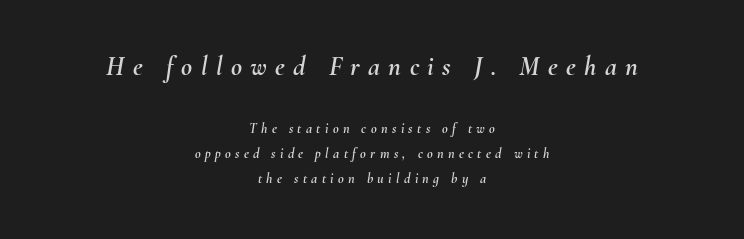
The image shows 27 px text type, italic (leaning right); set centered, line spacing 1.79x, unusually wide letter spacing (+0.31 em), not underlined; the first (top) block is 1.93x larger.
